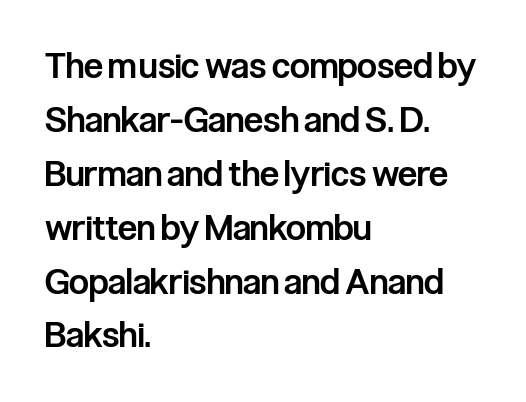
The image shows 35 px semibold, condensed sans-serif type, upright; set left-aligned, normal line spacing (1.54x), normal letter spacing, not underlined; low stroke contrast and a medium x-height.
